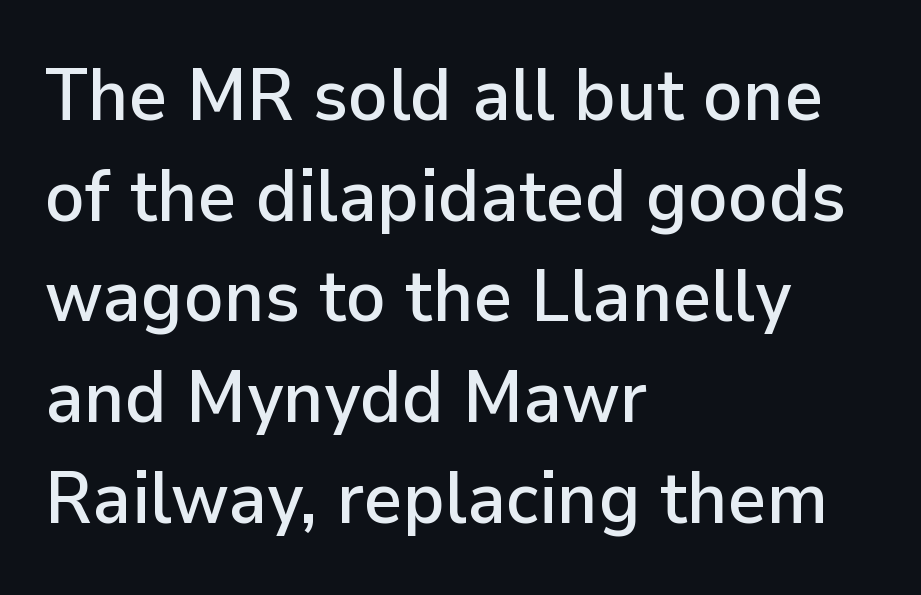
{"serif": "no", "italic": "no", "width": "normal", "stroke_contrast": "low", "x_height": "medium", "monospaced": "no", "underline": "no", "align": "left", "line_spacing": "normal", "line_spacing_ratio": 1.36, "letter_spacing": "normal", "letter_spacing_em": 0.0, "glyph_px": 74}
